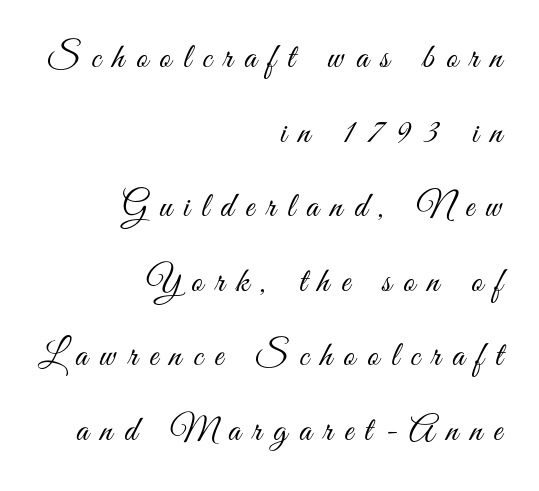
Q: Is the text bold? A: No.
Q: Is the text italic (slanted)? A: Yes.
Q: Is the typeface a serif or a sans-serif typeface? A: Sans-serif.
Q: Is the text underlined? A: No.
Q: How is the paragraph aligned? A: Right-aligned.
Q: Is the spacing between letters normal or unusually wide? A: Unusually wide.
Q: Is the spacing between lines tight, normal or loose? A: Loose.
Q: Width (condensed, normal, or wide)? A: Condensed.
Q: Stroke contrast? A: Medium.
Q: x-height? A: Small.
Q: Monospaced? A: No.
